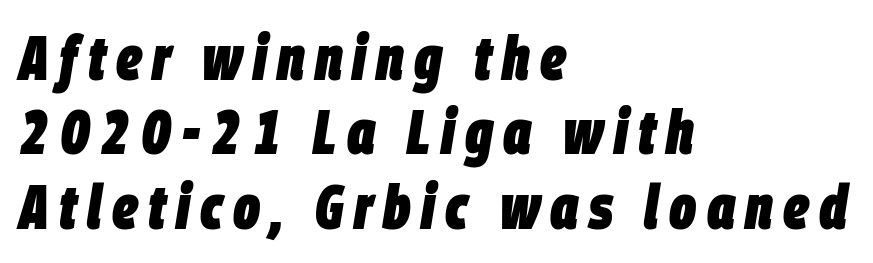
The image shows 63 px heavy, condensed type, italic (leaning right); set left-aligned, line spacing 1.18x, not underlined; low stroke contrast and a large x-height.
